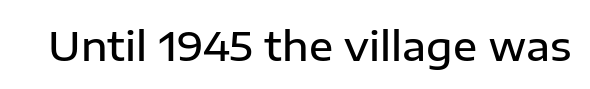
{"serif": "no", "italic": "no", "bold": "semi", "weight": "semibold", "width": "normal", "stroke_contrast": "low", "x_height": "medium", "monospaced": "no", "underline": "no", "letter_spacing": "normal", "letter_spacing_em": 0.0, "glyph_px": 40}
